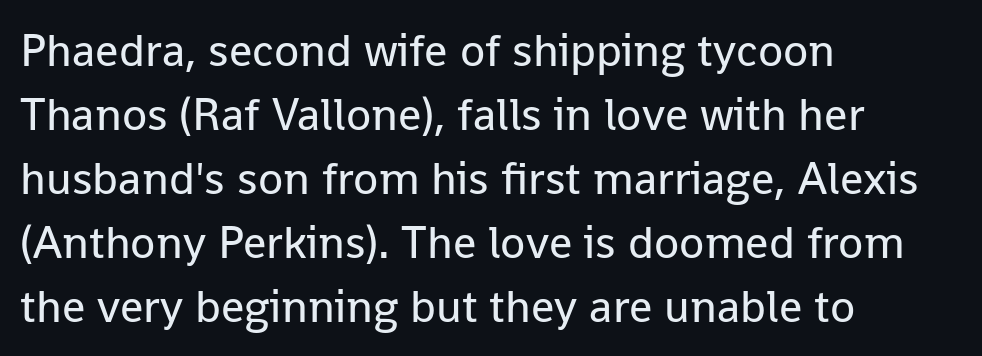
{"serif": "no", "italic": "no", "bold": "no", "weight": "regular", "width": "normal", "stroke_contrast": "low", "x_height": "medium", "monospaced": "no", "underline": "no", "align": "left", "line_spacing": "normal", "line_spacing_ratio": 1.39, "letter_spacing": "normal", "letter_spacing_em": 0.0, "glyph_px": 46}
